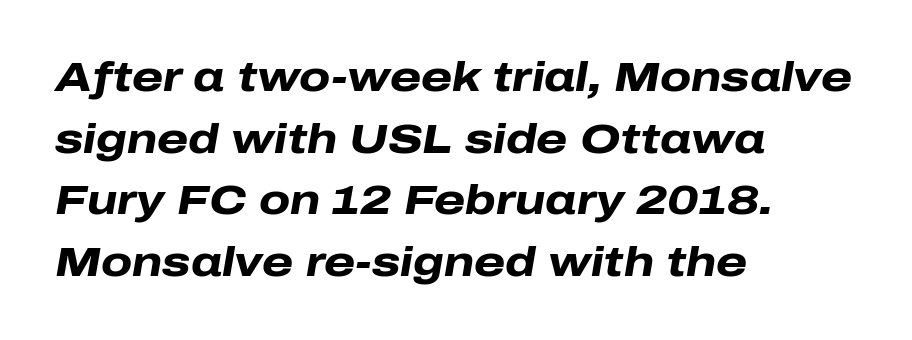
The image shows 40 px heavy, wide type, italic (leaning right); set left-aligned, normal line spacing (1.54x), normal letter spacing, not underlined; low stroke contrast and a medium x-height.
